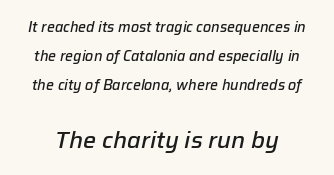
The image shows 23 px text type, italic (leaning right); set loose line spacing (2.06x), normal letter spacing, not underlined; the second (bottom) block is 1.64x larger.
